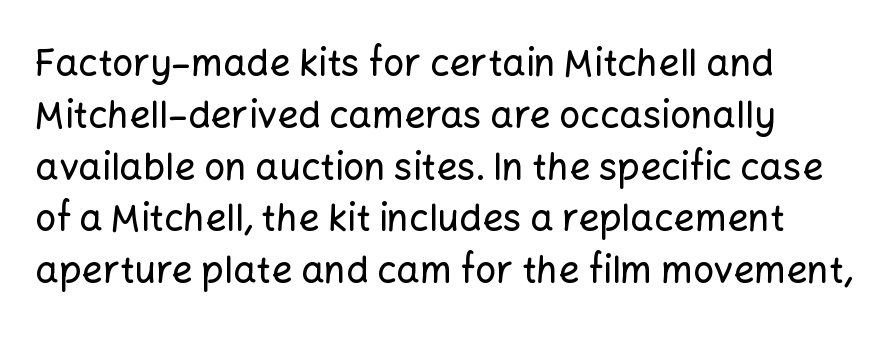
{"serif": "no", "italic": "no", "width": "normal", "stroke_contrast": "low", "x_height": "medium", "monospaced": "no", "underline": "no", "align": "left", "line_spacing": "normal", "line_spacing_ratio": 1.4, "letter_spacing": "normal", "letter_spacing_em": 0.0, "glyph_px": 37}
